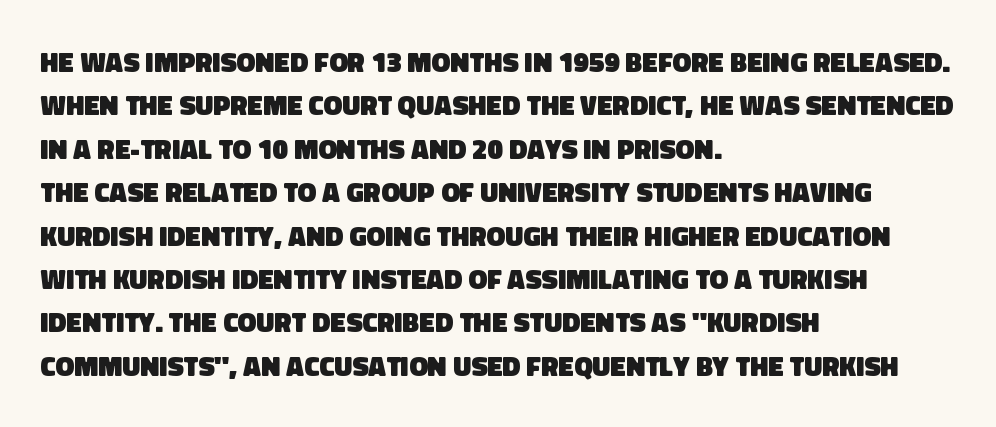
Q: Is the text bold? A: Yes.
Q: Is the typeface a serif or a sans-serif typeface? A: Sans-serif.
Q: Is the text underlined? A: No.
Q: How is the paragraph aligned? A: Left-aligned.
Q: Is the spacing between letters normal or unusually wide? A: Normal.
Q: Is the spacing between lines tight, normal or loose? A: Normal.
Q: Width (condensed, normal, or wide)? A: Normal.
Q: Stroke contrast? A: Low.
Q: x-height? A: Large.
Q: Monospaced? A: No.
